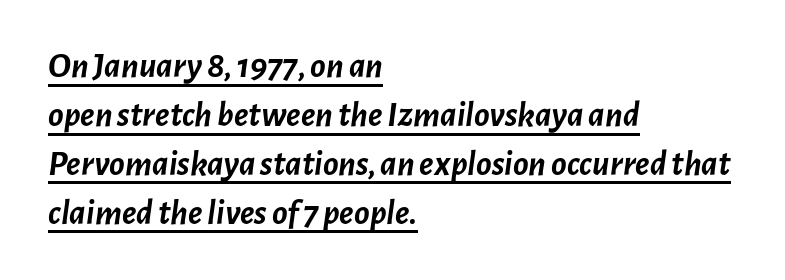
{"italic": "yes", "lean": "right", "slant_degrees": 7, "bold": "yes", "weight": "semibold", "width": "normal", "stroke_contrast": "low", "x_height": "medium", "monospaced": "no", "underline": "yes", "align": "left", "line_spacing": "normal", "line_spacing_ratio": 1.36, "letter_spacing": "normal", "letter_spacing_em": 0.0, "glyph_px": 36}
